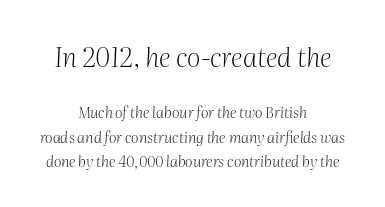
The image shows 27 px text type, italic (leaning right); set centered, normal line spacing (1.62x), normal letter spacing, not underlined; the first (top) block is 1.8x larger.
